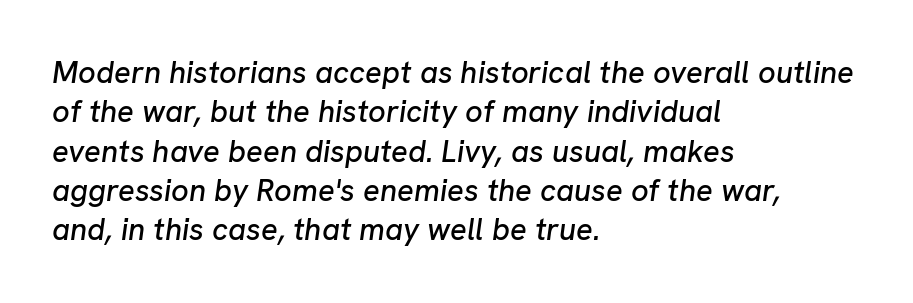
{"italic": "yes", "lean": "right", "slant_degrees": 8, "width": "normal", "stroke_contrast": "low", "x_height": "medium", "monospaced": "no", "underline": "no", "align": "left", "line_spacing": "normal", "line_spacing_ratio": 1.27, "letter_spacing": "normal", "letter_spacing_em": 0.0, "glyph_px": 31}
